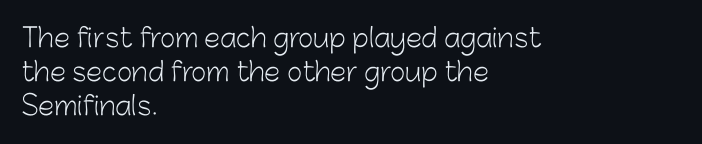
Descenders are the only things crossing below the line. All the whitespace from short lines collects on the right. Characters remain perfectly vertical along every line. The letters sit at their default tracking, neither squeezed nor spread.
